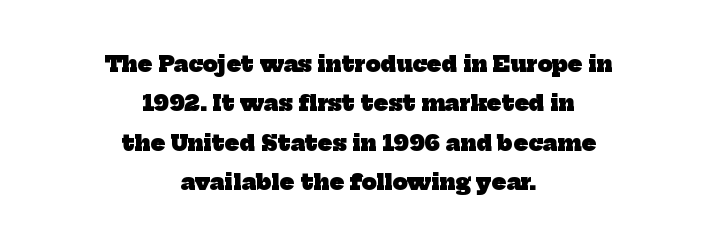
The string is rendered with underlining switched off. The letters are bold, with thick, heavy strokes. Casual observation: everything's sitting right in the middle. Between one letter and the next there's only the usual sliver of space.
